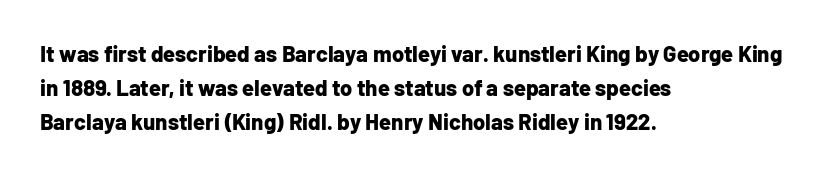
Q: Is the text bold? A: Yes.
Q: Is the text italic (slanted)? A: No, it is upright.
Q: Is the text underlined? A: No.
Q: How is the paragraph aligned? A: Left-aligned.
Q: Is the spacing between letters normal or unusually wide? A: Normal.
Q: Is the spacing between lines tight, normal or loose? A: Normal.
